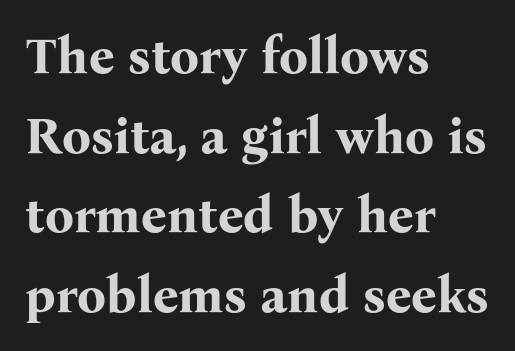
Q: Is the text bold? A: Yes.
Q: Is the text italic (slanted)? A: No, it is upright.
Q: Is the typeface a serif or a sans-serif typeface? A: Serif.
Q: Is the text underlined? A: No.
Q: How is the paragraph aligned? A: Left-aligned.
Q: Is the spacing between letters normal or unusually wide? A: Normal.
Q: Is the spacing between lines tight, normal or loose? A: Normal.
Q: Width (condensed, normal, or wide)? A: Normal.
Q: Stroke contrast? A: Medium.
Q: x-height? A: Medium.
Q: Monospaced? A: No.
